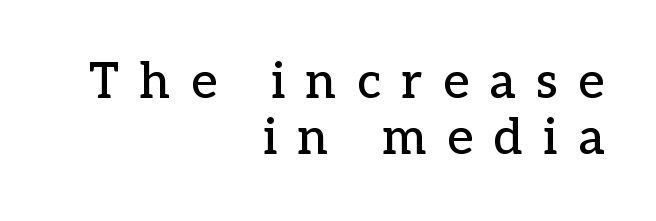
Q: Is the text italic (slanted)? A: No, it is upright.
Q: Is the typeface a serif or a sans-serif typeface? A: Serif.
Q: Is the text underlined? A: No.
Q: How is the paragraph aligned? A: Right-aligned.
Q: Is the spacing between letters normal or unusually wide? A: Unusually wide.
Q: Is the spacing between lines tight, normal or loose? A: Tight.
Q: Width (condensed, normal, or wide)? A: Normal.
Q: Stroke contrast? A: Low.
Q: x-height? A: Medium.
Q: Monospaced? A: No.
